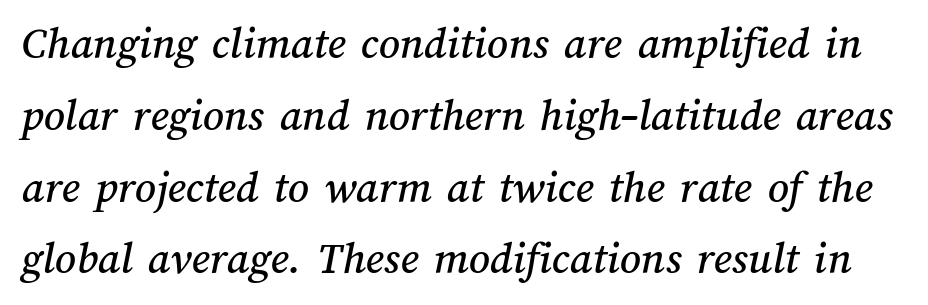
Q: Is the text underlined? A: No.
Q: Is the spacing between letters normal or unusually wide? A: Normal.
Q: Is the spacing between lines tight, normal or loose? A: Normal.
Q: Width (condensed, normal, or wide)? A: Normal.
Q: Stroke contrast? A: Medium.
Q: x-height? A: Medium.
Q: Monospaced? A: No.
